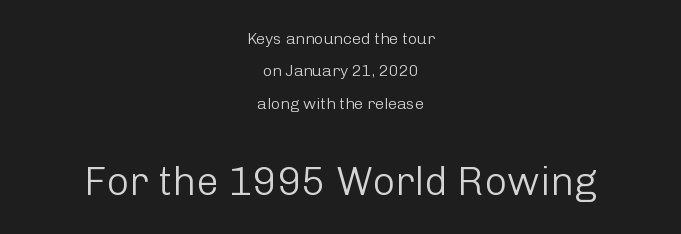
Q: Is the text bold? A: No.
Q: Is the text italic (slanted)? A: No, it is upright.
Q: Is the typeface a serif or a sans-serif typeface? A: Sans-serif.
Q: Is the text underlined? A: No.
Q: How is the paragraph aligned? A: Centered.
Q: Is the spacing between letters normal or unusually wide? A: Normal.
Q: Is the spacing between lines tight, normal or loose? A: Loose.
Q: Which block of text is set in a larger size, the first (top) or the second (bottom)? A: The second (bottom) one.
Q: Width (condensed, normal, or wide)? A: Normal.
Q: Stroke contrast? A: Low.
Q: x-height? A: Medium.
Q: Monospaced? A: No.
